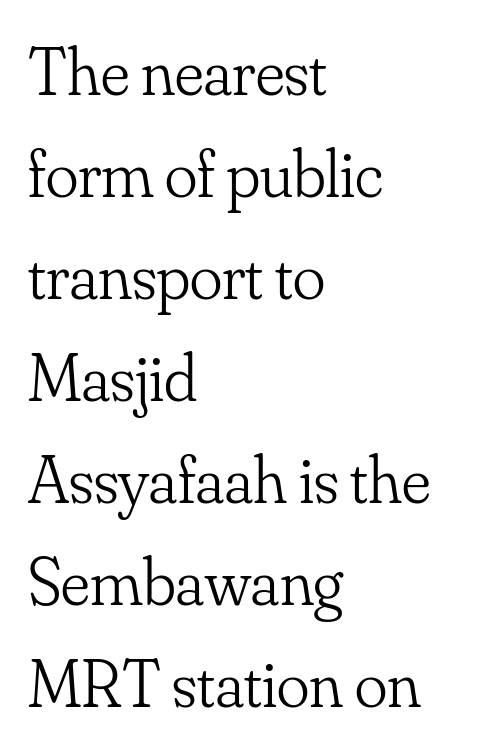
{"serif": "yes", "italic": "no", "bold": "no", "weight": "light", "width": "normal", "stroke_contrast": "low", "x_height": "small", "monospaced": "no", "underline": "no", "align": "left", "line_spacing": "normal", "line_spacing_ratio": 1.5, "letter_spacing": "normal", "letter_spacing_em": 0.0, "glyph_px": 68}
